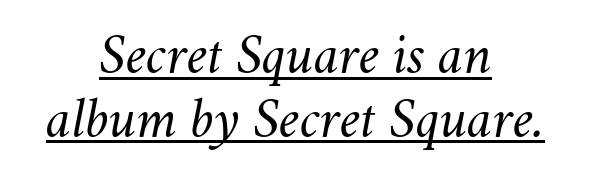
Q: Is the text bold? A: No.
Q: Is the text italic (slanted)? A: Yes, it leans right by about 11 degrees.
Q: Is the text underlined? A: Yes.
Q: How is the paragraph aligned? A: Centered.
Q: Is the spacing between letters normal or unusually wide? A: Normal.
Q: Is the spacing between lines tight, normal or loose? A: Tight.
Q: Width (condensed, normal, or wide)? A: Normal.
Q: Stroke contrast? A: Medium.
Q: x-height? A: Small.
Q: Monospaced? A: No.
